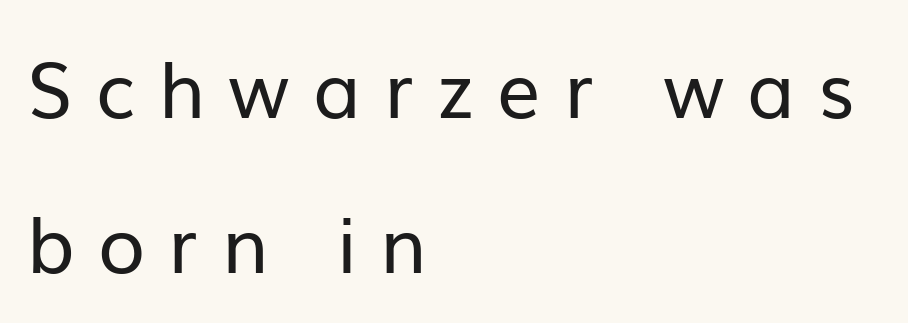
Q: Is the text bold? A: No.
Q: Is the text italic (slanted)? A: No, it is upright.
Q: Is the typeface a serif or a sans-serif typeface? A: Sans-serif.
Q: Is the text underlined? A: No.
Q: How is the paragraph aligned? A: Left-aligned.
Q: Is the spacing between letters normal or unusually wide? A: Unusually wide.
Q: Is the spacing between lines tight, normal or loose? A: Loose.
Q: Width (condensed, normal, or wide)? A: Normal.
Q: Stroke contrast? A: Low.
Q: x-height? A: Medium.
Q: Monospaced? A: No.
